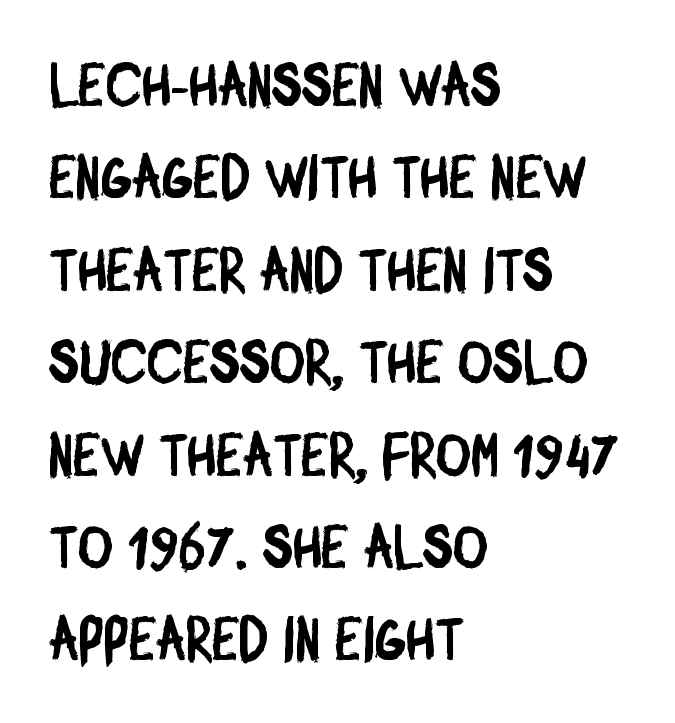
The image shows 60 px condensed sans-serif type; set left-aligned, normal line spacing (1.54x), normal letter spacing, not underlined; low stroke contrast and a large x-height.
